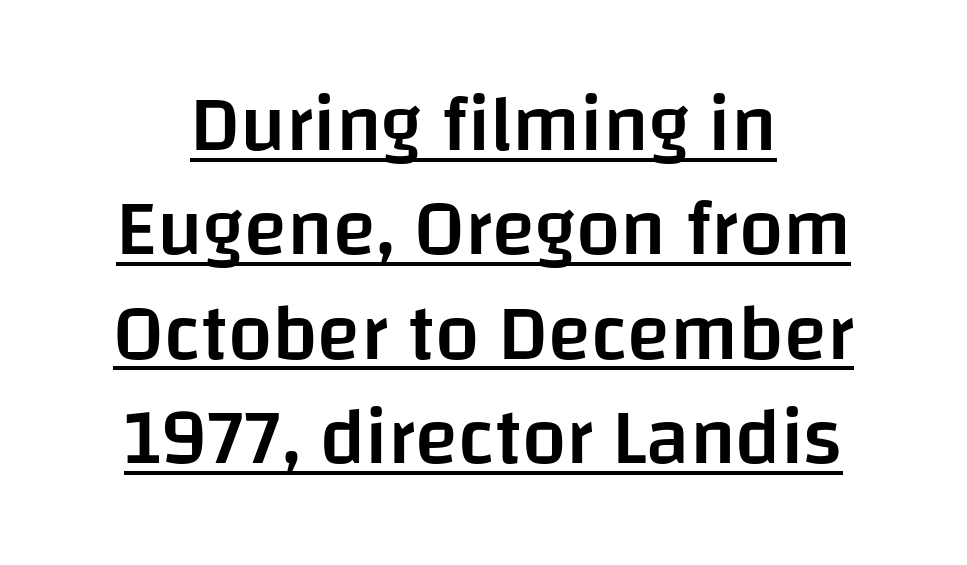
{"serif": "no", "italic": "no", "bold": "semi", "weight": "semibold", "width": "normal", "stroke_contrast": "low", "x_height": "large", "monospaced": "no", "underline": "yes", "align": "center", "line_spacing": "normal", "line_spacing_ratio": 1.32, "letter_spacing": "normal", "letter_spacing_em": 0.0, "glyph_px": 79}
